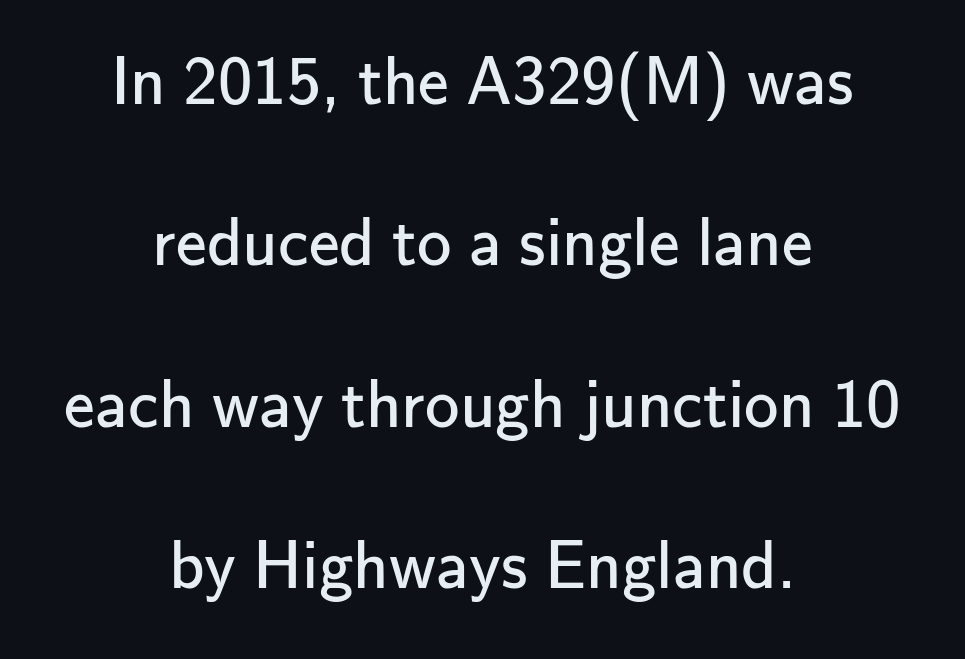
Every stem runs plumb, perpendicular to the baseline. Font category for this specimen: sans-serif. If you folded the block vertically in half, each line would mirror itself in length. The letters advance in unequal steps, a hallmark of proportional type. Whoever set this chose breathing room over compactness in the vertical rhythm.
